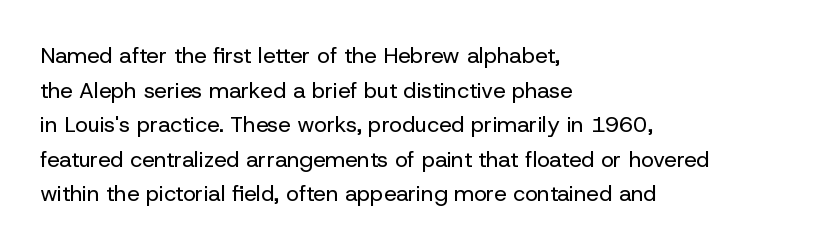
{"italic": "no", "bold": "no", "underline": "no", "align": "left", "line_spacing": "normal", "line_spacing_ratio": 1.57, "letter_spacing": "normal", "letter_spacing_em": 0.0, "glyph_px": 22}
